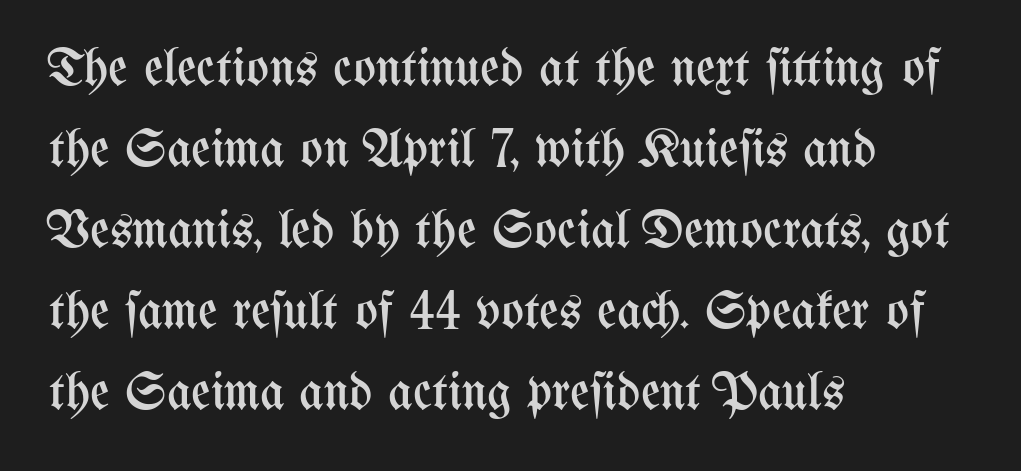
The image shows 53 px regular-weight, condensed type, upright; set left-aligned, normal line spacing (1.53x), normal letter spacing, not underlined; medium stroke contrast and a medium x-height.
